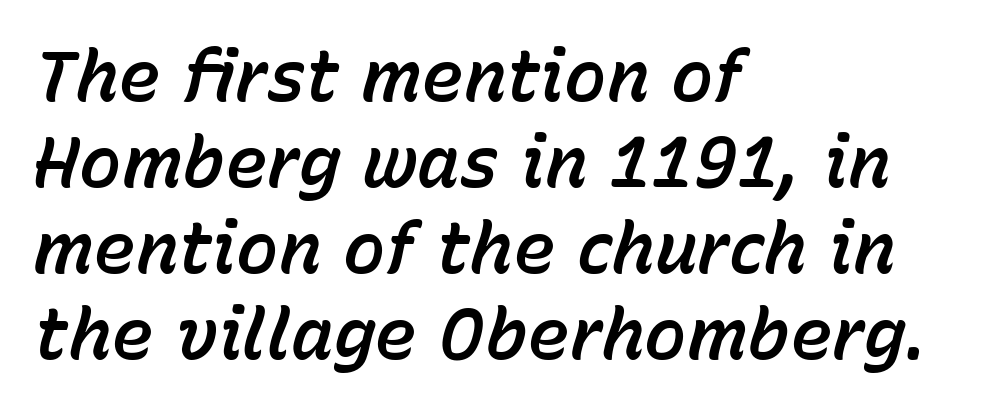
{"italic": "yes", "lean": "right", "slant_degrees": 15, "width": "normal", "stroke_contrast": "low", "x_height": "medium", "monospaced": "no", "underline": "no", "align": "left", "line_spacing_ratio": 1.21, "letter_spacing": "normal", "letter_spacing_em": 0.0, "glyph_px": 71}
